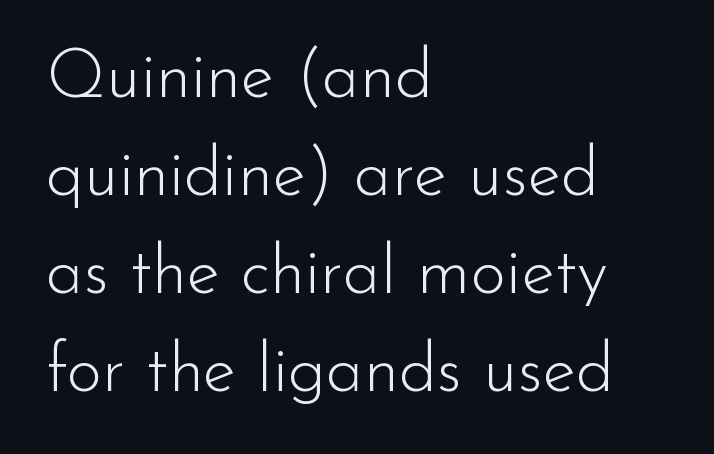
Font category for this specimen: sans-serif. A classic flush-left, rag-right setting is used for this passage. Horizontal bands of white between lines are of average thickness. The strokes carry an ordinary text weight at most. Between one letter and the next there's only the usual sliver of space.
